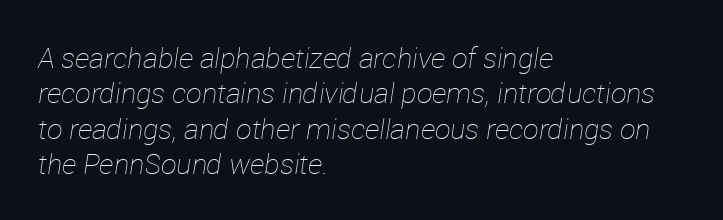
Q: Is the text bold? A: No.
Q: Is the text italic (slanted)? A: Yes, it leans right by about 12 degrees.
Q: Is the text underlined? A: No.
Q: How is the paragraph aligned? A: Left-aligned.
Q: Is the spacing between letters normal or unusually wide? A: Normal.
Q: Is the spacing between lines tight, normal or loose? A: Normal.
Q: Width (condensed, normal, or wide)? A: Normal.
Q: Stroke contrast? A: Low.
Q: x-height? A: Medium.
Q: Monospaced? A: No.
